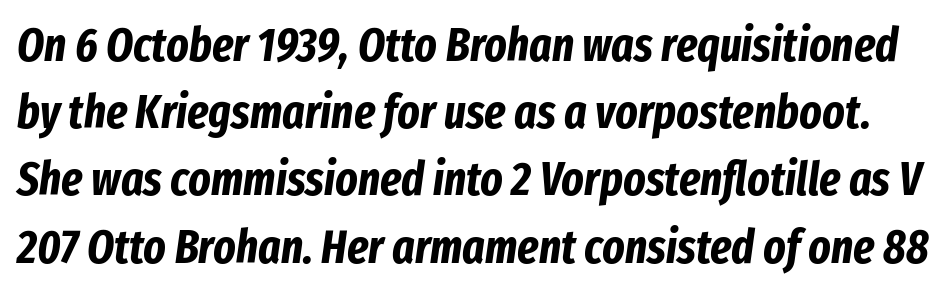
Q: Is the text bold? A: Yes.
Q: Is the text italic (slanted)? A: Yes, it leans right by about 8 degrees.
Q: Is the text underlined? A: No.
Q: Is the spacing between letters normal or unusually wide? A: Normal.
Q: Is the spacing between lines tight, normal or loose? A: Normal.
Q: Width (condensed, normal, or wide)? A: Condensed.
Q: Stroke contrast? A: Low.
Q: x-height? A: Medium.
Q: Monospaced? A: No.
